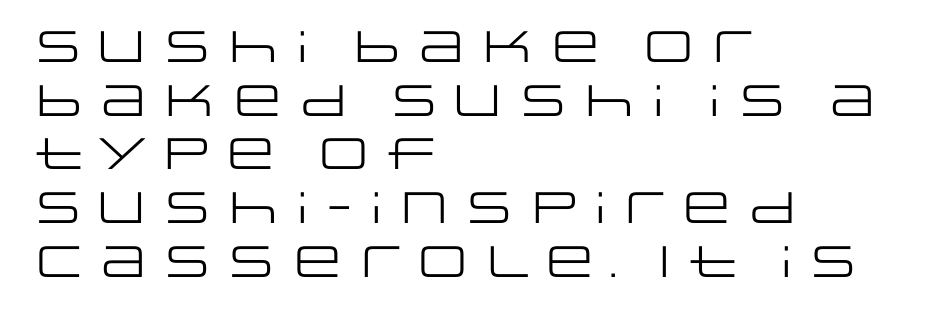
The axis of the letterforms is exactly vertical. Teacher's note: observe the even left margin — that is flush-left alignment. Examine the stroke ends and you'll find no serifs. Any mark beneath the type? The region is blank. Students, note that the glyphs here touch the page at normal intervals.
